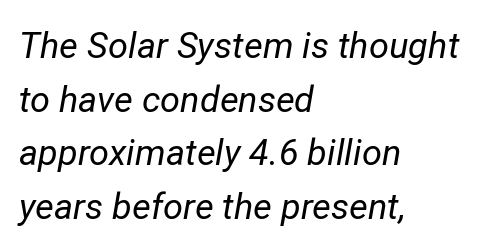
The image shows 36 px regular-weight type, italic (leaning right); set left-aligned, normal line spacing (1.49x), normal letter spacing, not underlined; low stroke contrast and a medium x-height.
